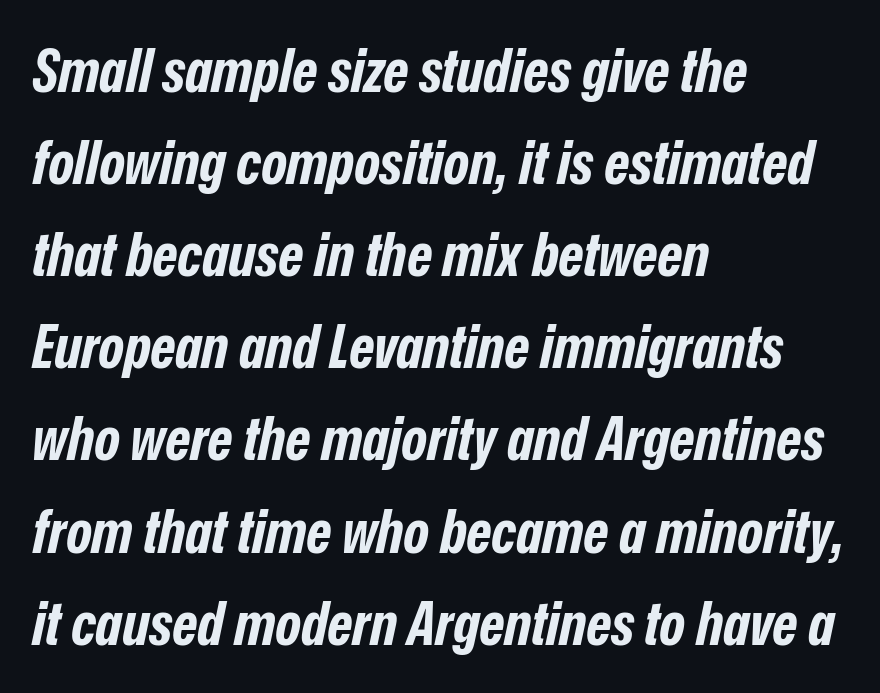
{"italic": "yes", "lean": "right", "slant_degrees": 12, "bold": "yes", "weight": "bold", "width": "condensed", "stroke_contrast": "low", "x_height": "medium", "monospaced": "no", "underline": "no", "align": "left", "line_spacing": "normal", "line_spacing_ratio": 1.51, "letter_spacing": "normal", "letter_spacing_em": 0.0, "glyph_px": 61}
